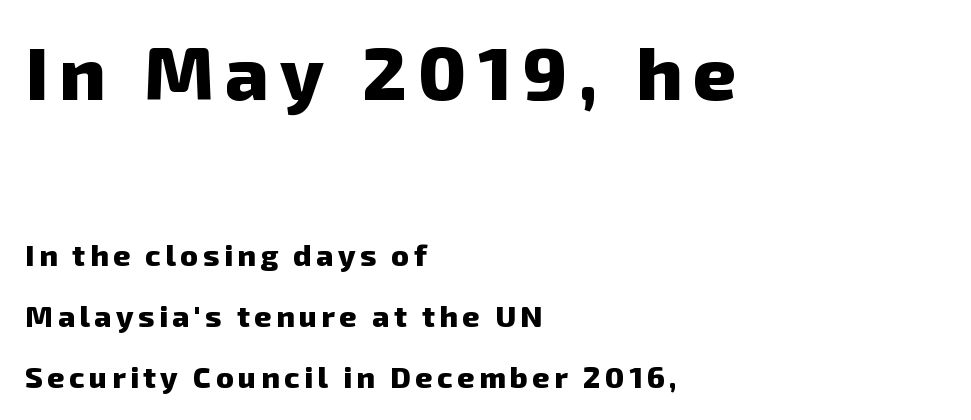
{"serif": "no", "bold": "yes", "weight": "heavy", "width": "normal", "stroke_contrast": "low", "x_height": "medium", "monospaced": "no", "underline": "no", "align": "left", "line_spacing": "loose", "line_spacing_ratio": 2.02, "larger_block": "first", "size_ratio": 2.5, "glyph_px": 75}
